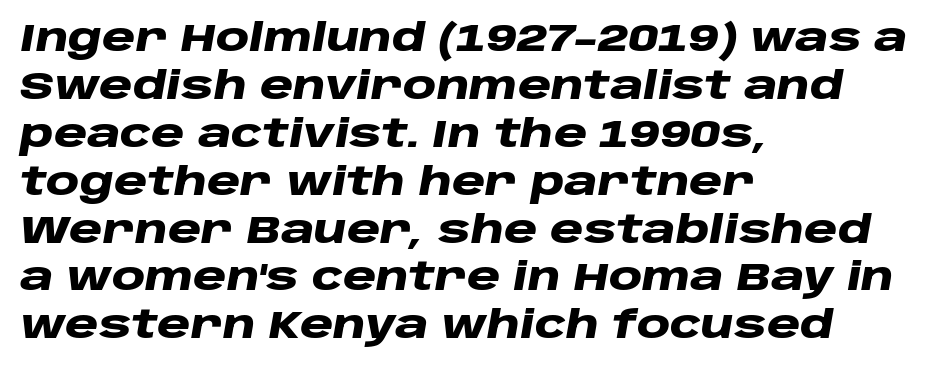
A typesetter would call this proportional, since set widths differ per character. Descenders hang freely into open space. Is the type slanted? Yes — the strokes lean at a clear angle. In terms of weight, the rendering is a true, heavy bold.
